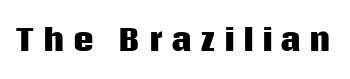
Q: Is the text bold? A: Yes.
Q: Is the text italic (slanted)? A: No, it is upright.
Q: Is the typeface a serif or a sans-serif typeface? A: Sans-serif.
Q: Is the text underlined? A: No.
Q: Is the spacing between letters normal or unusually wide? A: Unusually wide.
Q: Width (condensed, normal, or wide)? A: Normal.
Q: Stroke contrast? A: Low.
Q: x-height? A: Large.
Q: Monospaced? A: No.
